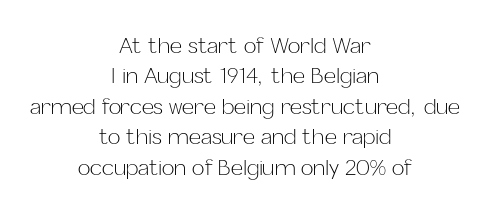
{"italic": "no", "bold": "no", "underline": "no", "align": "center", "line_spacing": "normal", "line_spacing_ratio": 1.45, "letter_spacing": "normal", "letter_spacing_em": 0.0, "glyph_px": 21}
